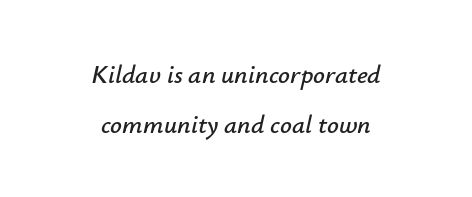
{"italic": "yes", "lean": "right", "slant_degrees": 12, "underline": "no", "align": "center", "line_spacing": "loose", "line_spacing_ratio": 1.93, "letter_spacing": "normal", "letter_spacing_em": 0.0, "glyph_px": 26}
